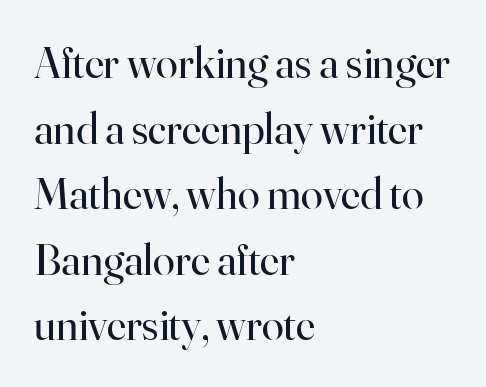
Q: Is the text bold? A: No.
Q: Is the text italic (slanted)? A: No, it is upright.
Q: Is the typeface a serif or a sans-serif typeface? A: Serif.
Q: Is the text underlined? A: No.
Q: How is the paragraph aligned? A: Left-aligned.
Q: Is the spacing between letters normal or unusually wide? A: Normal.
Q: Is the spacing between lines tight, normal or loose? A: Normal.
Q: Width (condensed, normal, or wide)? A: Normal.
Q: Stroke contrast? A: High.
Q: x-height? A: Small.
Q: Monospaced? A: No.
